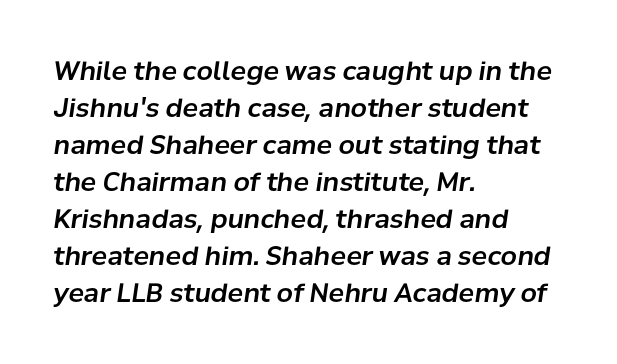
The image shows 26 px text type, italic (leaning right); set left-aligned, normal line spacing (1.42x), normal letter spacing, not underlined.
